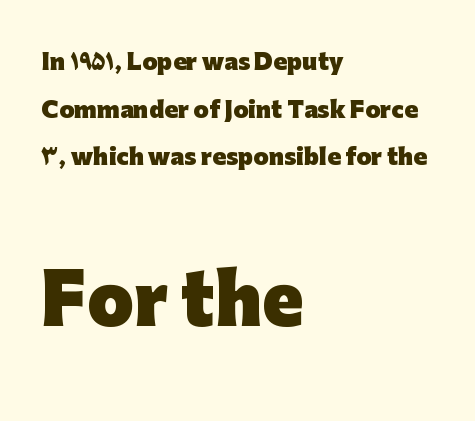
{"serif": "no", "italic": "no", "bold": "yes", "weight": "heavy", "width": "normal", "stroke_contrast": "low", "x_height": "medium", "monospaced": "no", "underline": "no", "align": "left", "line_spacing": "loose", "line_spacing_ratio": 2.16, "letter_spacing": "normal", "letter_spacing_em": 0.0, "larger_block": "second", "size_ratio": 3.05, "glyph_px": 67}
